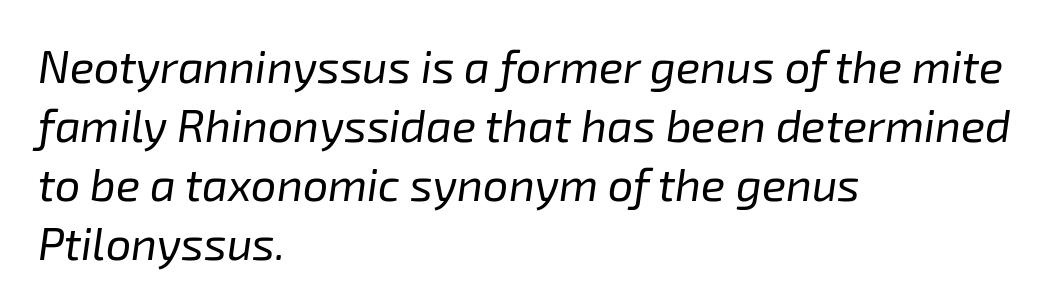
Q: Is the text bold? A: No.
Q: Is the text italic (slanted)? A: Yes, it leans right by about 8 degrees.
Q: Is the text underlined? A: No.
Q: How is the paragraph aligned? A: Left-aligned.
Q: Is the spacing between letters normal or unusually wide? A: Normal.
Q: Is the spacing between lines tight, normal or loose? A: Normal.
Q: Width (condensed, normal, or wide)? A: Normal.
Q: Stroke contrast? A: Low.
Q: x-height? A: Medium.
Q: Monospaced? A: No.
